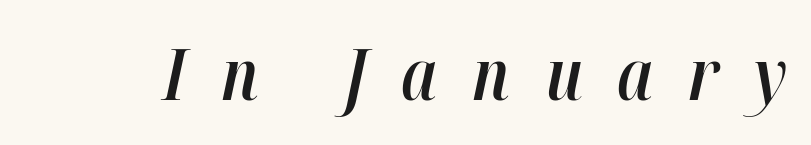
The image shows 71 px semibold, condensed type, italic (leaning right); set unusually wide letter spacing (+0.49 em), not underlined; high stroke contrast and a medium x-height.
